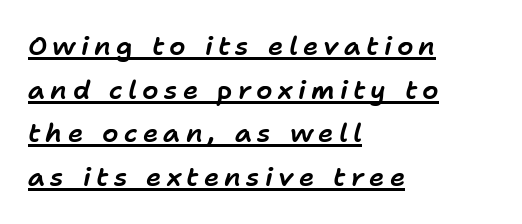
The image shows 26 px text type, italic (leaning right); set left-aligned, normal line spacing (1.68x), unusually wide letter spacing (+0.2 em), underlined.
